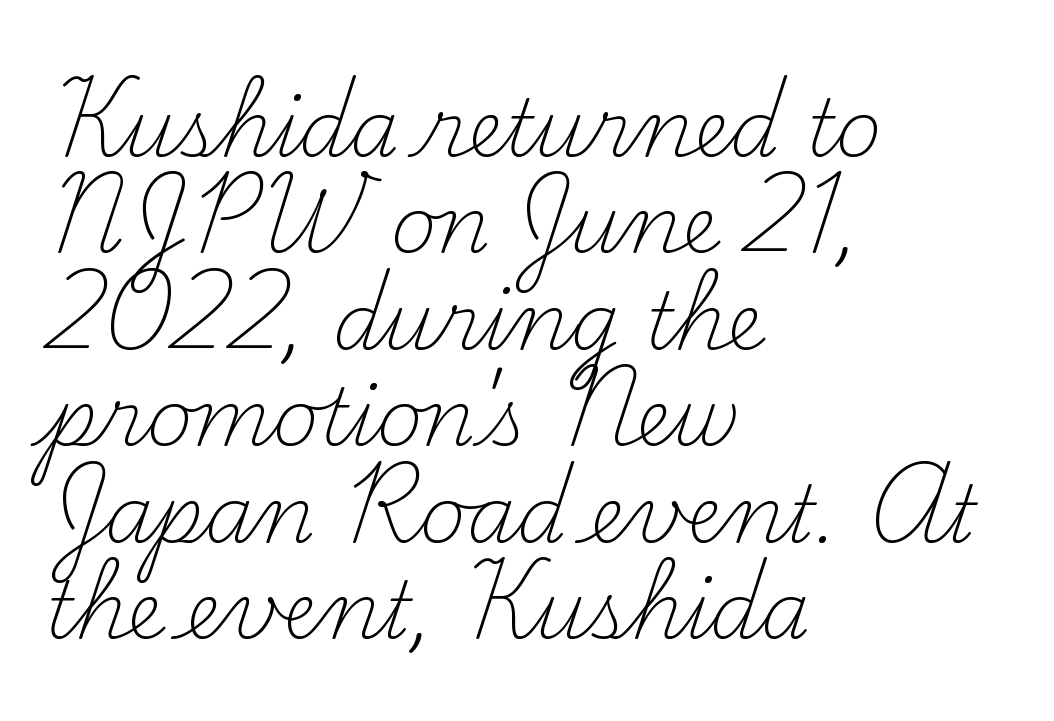
{"bold": "no", "weight": "light", "width": "normal", "stroke_contrast": "medium", "x_height": "small", "monospaced": "no", "underline": "no", "align": "left", "line_spacing_ratio": 1.22, "letter_spacing": "normal", "letter_spacing_em": 0.0, "glyph_px": 79}
